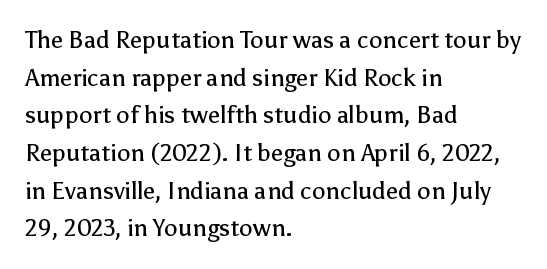
The image shows 24 px text type, upright; set left-aligned, normal line spacing (1.57x), normal letter spacing, not underlined.
